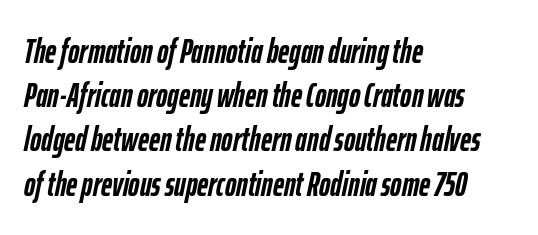
{"italic": "yes", "lean": "right", "slant_degrees": 12, "bold": "yes", "weight": "semibold", "width": "condensed", "stroke_contrast": "low", "x_height": "medium", "monospaced": "no", "underline": "no", "align": "left", "line_spacing": "normal", "line_spacing_ratio": 1.3, "letter_spacing": "normal", "letter_spacing_em": 0.0, "glyph_px": 34}
